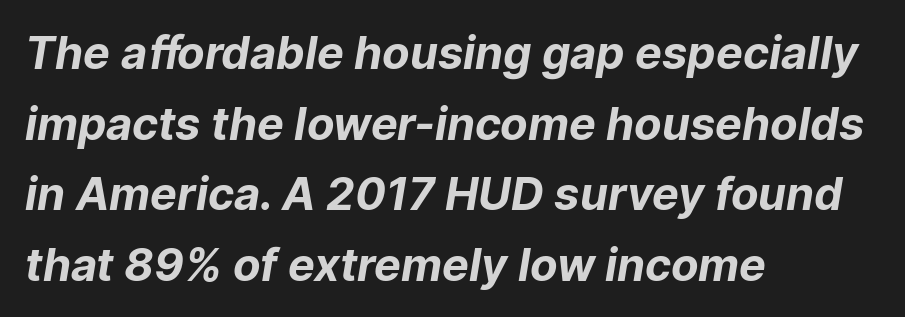
The rows are spaced the way most documents space them. Proportional: the letters do not fall into vertical columns. A sans-serif font was chosen for this passage. Is the letter spacing exaggerated? No — it looks like the ordinary default.
